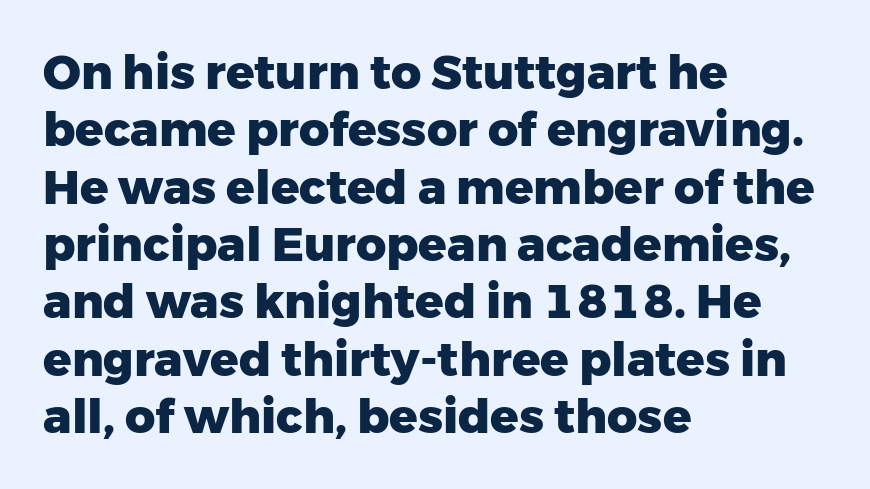
Q: Is the text bold? A: Yes.
Q: Is the text italic (slanted)? A: No, it is upright.
Q: Is the typeface a serif or a sans-serif typeface? A: Sans-serif.
Q: Is the text underlined? A: No.
Q: How is the paragraph aligned? A: Left-aligned.
Q: Is the spacing between letters normal or unusually wide? A: Normal.
Q: Width (condensed, normal, or wide)? A: Normal.
Q: Stroke contrast? A: Low.
Q: x-height? A: Medium.
Q: Monospaced? A: No.
